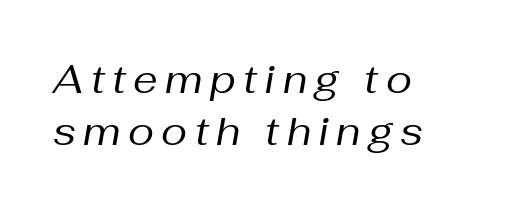
{"italic": "yes", "lean": "right", "slant_degrees": 10, "bold": "no", "weight": "regular", "width": "normal", "stroke_contrast": "medium", "x_height": "medium", "monospaced": "no", "underline": "no", "align": "left", "line_spacing": "normal", "line_spacing_ratio": 1.33, "glyph_px": 39}
